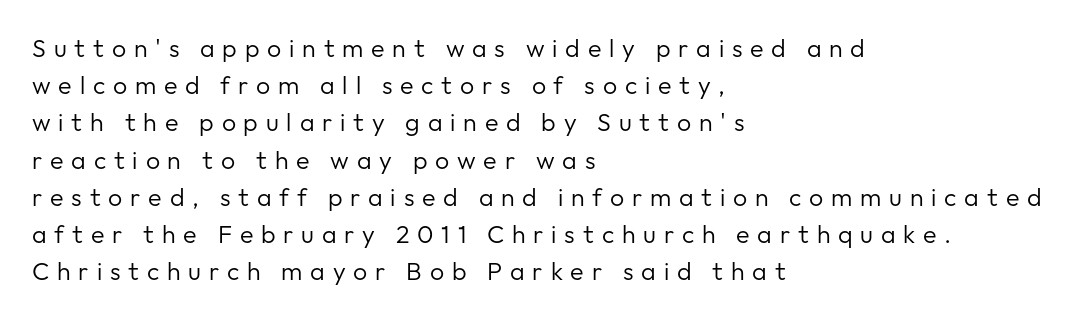
The image shows 25 px text type, upright; set left-aligned, normal line spacing (1.49x), unusually wide letter spacing (+0.31 em), not underlined.
